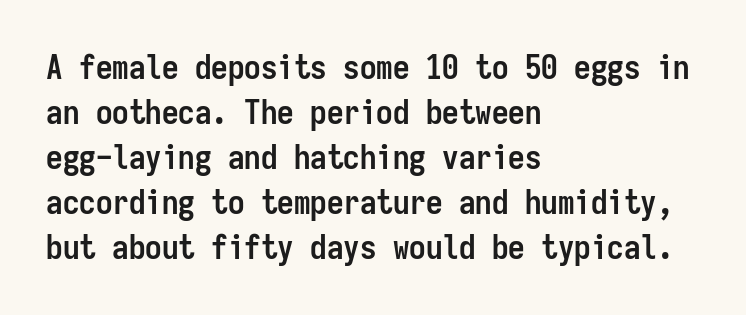
The image shows 33 px semibold, condensed sans-serif type, upright, monospaced; set left-aligned, normal line spacing (1.36x), normal letter spacing, not underlined; low stroke contrast and a medium x-height.
